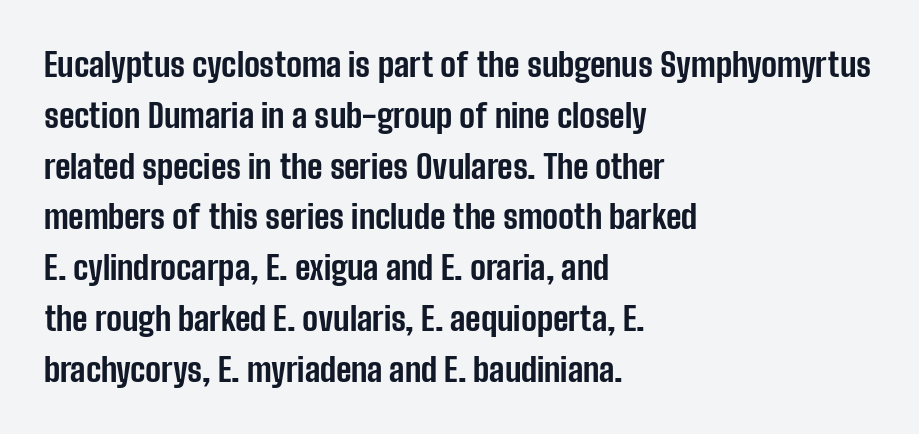
The image shows 33 px bold, condensed sans-serif type, upright; set left-aligned, normal line spacing (1.54x), normal letter spacing, not underlined; low stroke contrast and a medium x-height.
